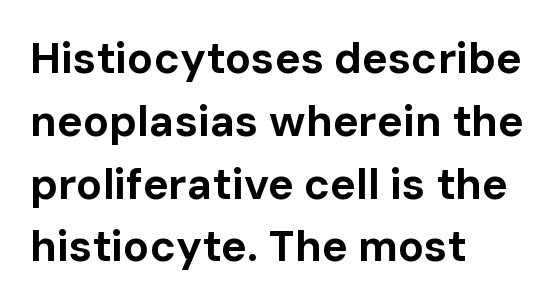
The image shows 43 px bold sans-serif type, upright; set left-aligned, normal line spacing (1.46x), normal letter spacing, not underlined; low stroke contrast and a medium x-height.
